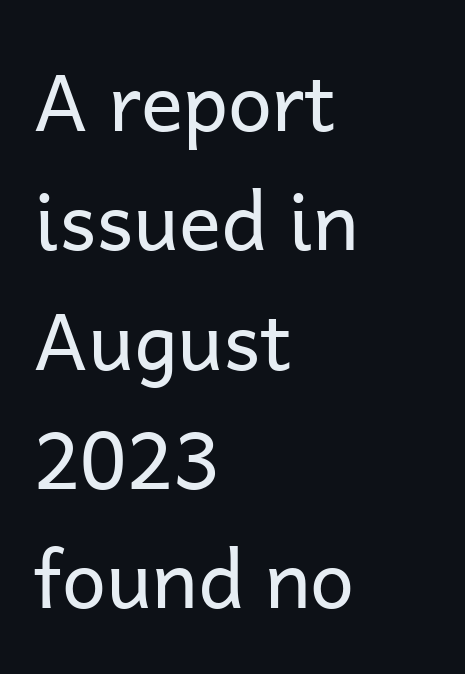
The image shows 79 px regular-weight sans-serif type, upright; set left-aligned, normal line spacing (1.51x), normal letter spacing, not underlined; low stroke contrast and a medium x-height.
